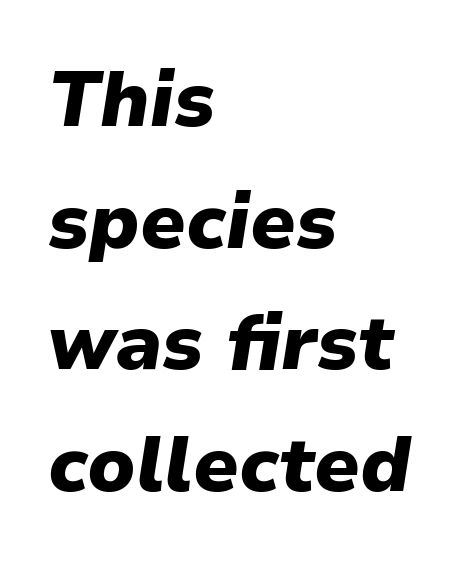
{"italic": "yes", "lean": "right", "slant_degrees": 9, "bold": "yes", "weight": "heavy", "width": "normal", "stroke_contrast": "low", "x_height": "medium", "monospaced": "no", "underline": "no", "align": "left", "line_spacing": "normal", "line_spacing_ratio": 1.58, "letter_spacing": "normal", "letter_spacing_em": 0.0, "glyph_px": 77}
